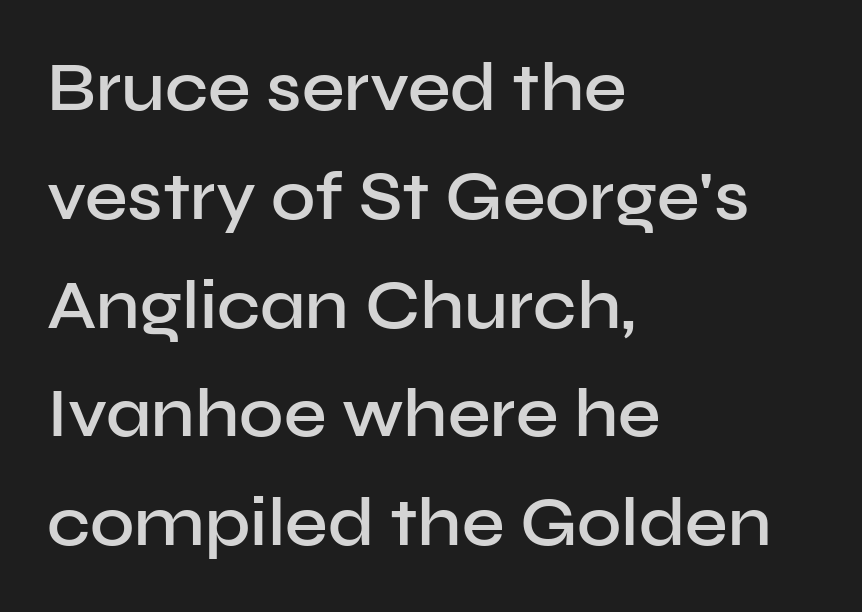
Q: Is the text bold? A: Semi-bold.
Q: Is the text italic (slanted)? A: No, it is upright.
Q: Is the typeface a serif or a sans-serif typeface? A: Sans-serif.
Q: Is the text underlined? A: No.
Q: How is the paragraph aligned? A: Left-aligned.
Q: Is the spacing between letters normal or unusually wide? A: Normal.
Q: Is the spacing between lines tight, normal or loose? A: Normal.
Q: Width (condensed, normal, or wide)? A: Normal.
Q: Stroke contrast? A: Low.
Q: x-height? A: Medium.
Q: Monospaced? A: No.
